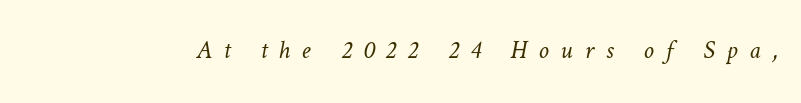
{"bold": "no", "underline": "no", "letter_spacing": "wide", "letter_spacing_em": 0.45, "glyph_px": 26}
